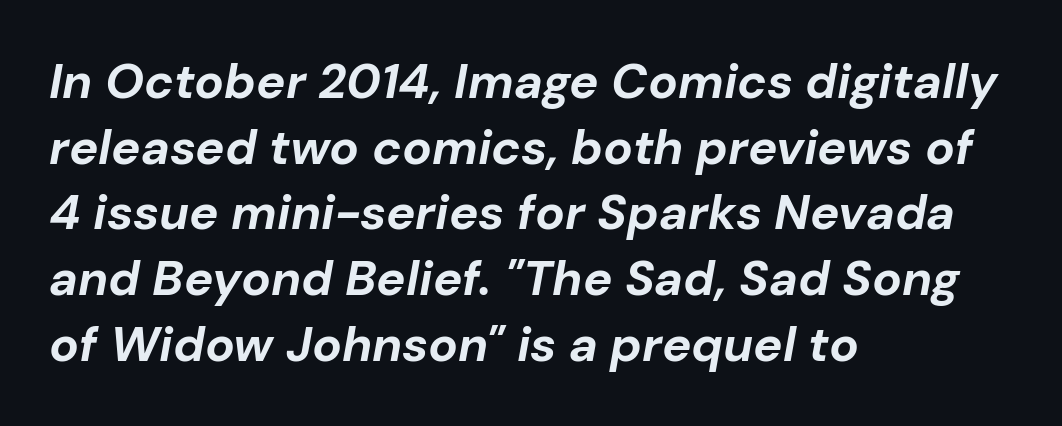
Q: Is the text bold? A: Yes.
Q: Is the text italic (slanted)? A: Yes, it leans right by about 10 degrees.
Q: Is the text underlined? A: No.
Q: How is the paragraph aligned? A: Left-aligned.
Q: Is the spacing between letters normal or unusually wide? A: Normal.
Q: Is the spacing between lines tight, normal or loose? A: Normal.
Q: Width (condensed, normal, or wide)? A: Normal.
Q: Stroke contrast? A: Low.
Q: x-height? A: Medium.
Q: Monospaced? A: No.
